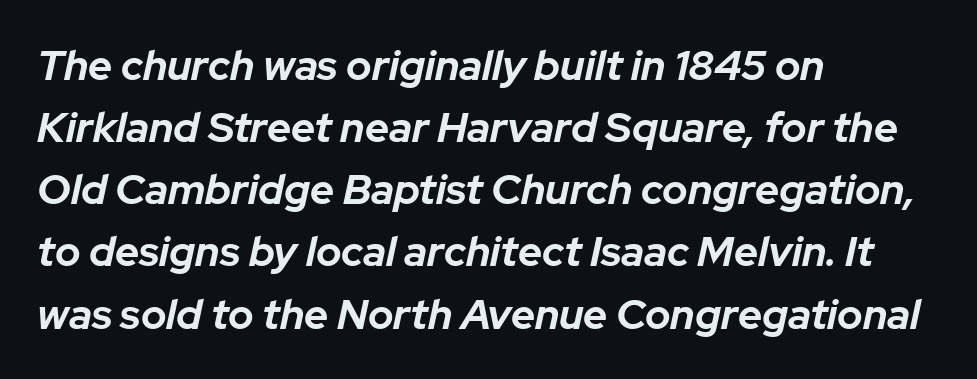
You could not count columns in this text — the font is proportionally spaced. Every row of glyphs begins at an identical x-position on the left. The foot of each line stays bare and open. Posture: slanted. Vertical spacing — default.
